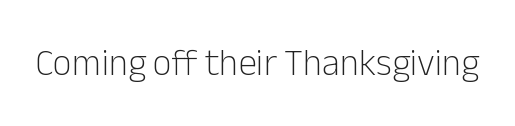
{"serif": "no", "italic": "no", "bold": "no", "weight": "light", "width": "normal", "stroke_contrast": "low", "x_height": "medium", "monospaced": "no", "underline": "no", "letter_spacing": "normal", "letter_spacing_em": 0.0, "glyph_px": 37}
